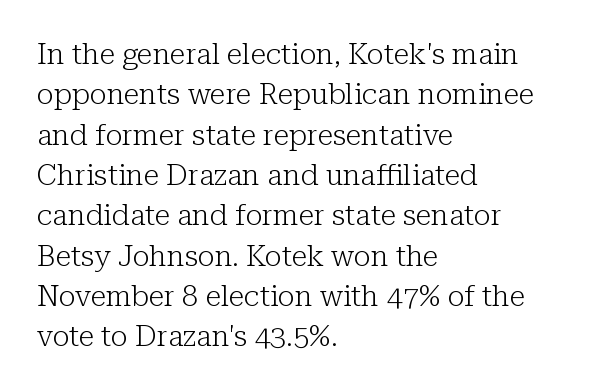
The passage shown is not underscored anywhere. If you drew a line through each stem, it would be perfectly vertical. The line-height multiplier appears to be the usual default. Default kerning and tracking; the words read as compact shapes. Letters have the restrained weight of plain body copy at most.
